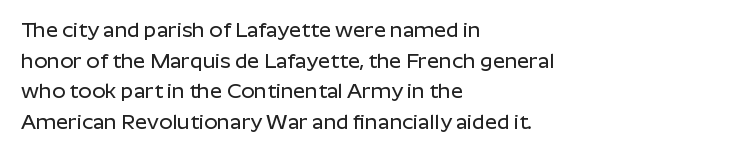
{"italic": "no", "underline": "no", "align": "left", "line_spacing": "normal", "line_spacing_ratio": 1.46, "letter_spacing": "normal", "letter_spacing_em": 0.0, "glyph_px": 21}
